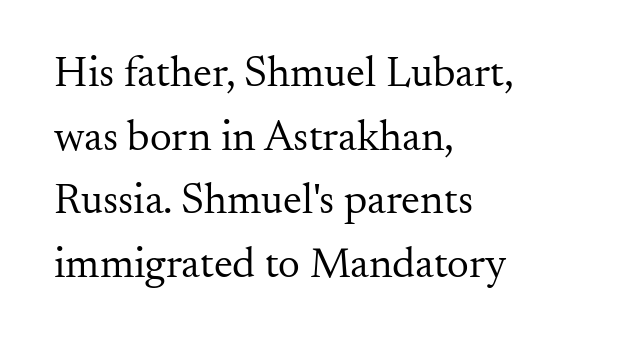
Students, note that the glyphs here touch the page at normal intervals. The area under the type is left untouched. Posture: upright roman. The designer went with a serif here, giving each stem small feet. Ink coverage per letter is moderate at most.
